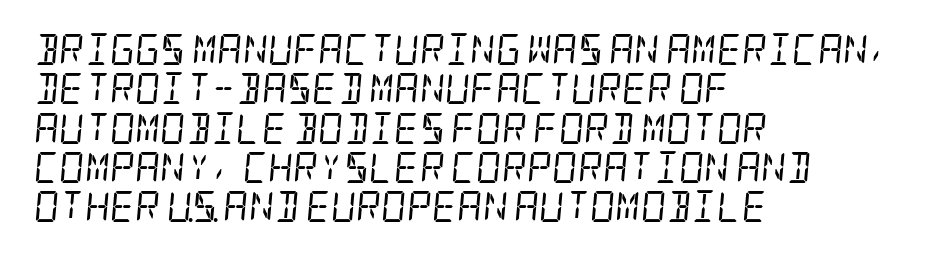
{"serif": "yes", "italic": "yes", "lean": "right", "slant_degrees": 5, "bold": "no", "weight": "regular", "width": "condensed", "stroke_contrast": "low", "x_height": "large", "underline": "no", "align": "left", "line_spacing": "normal", "line_spacing_ratio": 1.27, "letter_spacing": "normal", "letter_spacing_em": 0.0, "glyph_px": 31}
